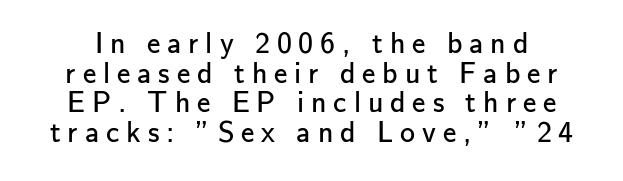
Q: Is the text bold? A: No.
Q: Is the text italic (slanted)? A: No, it is upright.
Q: Is the typeface a serif or a sans-serif typeface? A: Sans-serif.
Q: Is the text underlined? A: No.
Q: Is the spacing between letters normal or unusually wide? A: Unusually wide.
Q: Is the spacing between lines tight, normal or loose? A: Tight.
Q: Width (condensed, normal, or wide)? A: Normal.
Q: Stroke contrast? A: Low.
Q: x-height? A: Small.
Q: Monospaced? A: No.
